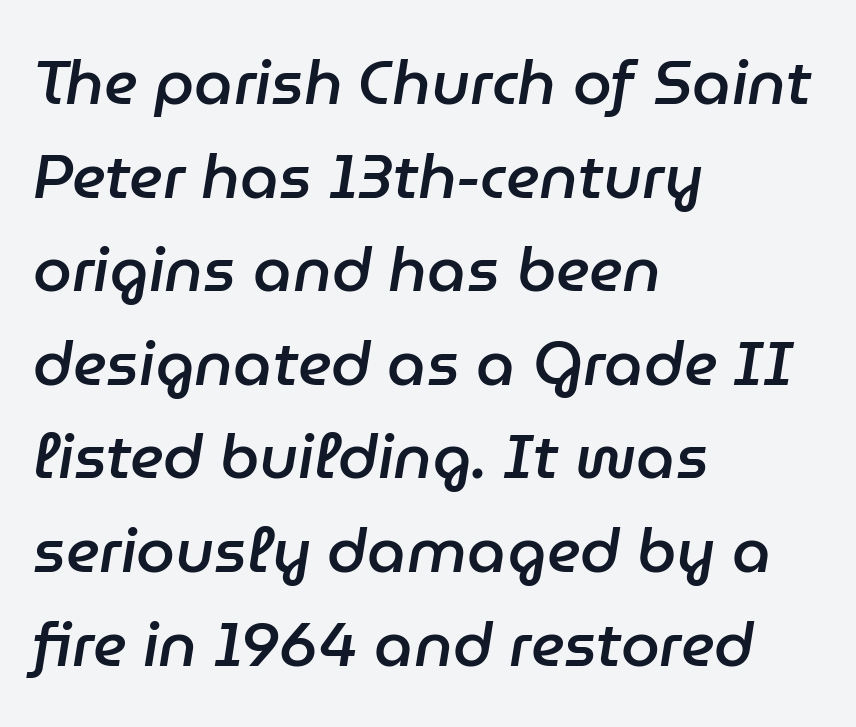
Is the type bold? Partly — it's a semibold, heavier than regular but not fully bold. The letterforms sit shoulder to shoulder at normal distance. The rendering applies a slant to the glyphs. Bare-footed words on every line.
